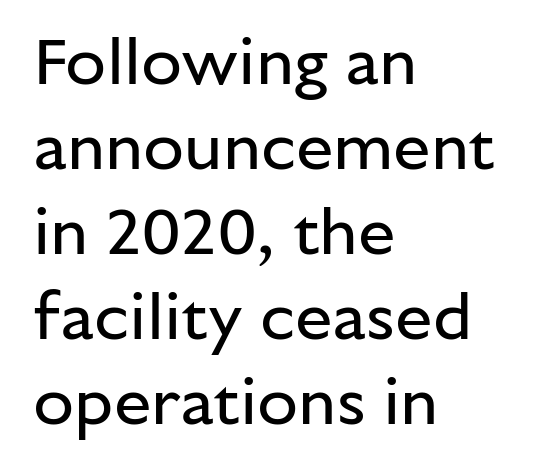
{"serif": "no", "italic": "no", "bold": "no", "weight": "regular", "width": "normal", "stroke_contrast": "low", "x_height": "medium", "monospaced": "no", "underline": "no", "align": "left", "line_spacing": "normal", "line_spacing_ratio": 1.27, "letter_spacing": "normal", "letter_spacing_em": 0.0, "glyph_px": 67}
